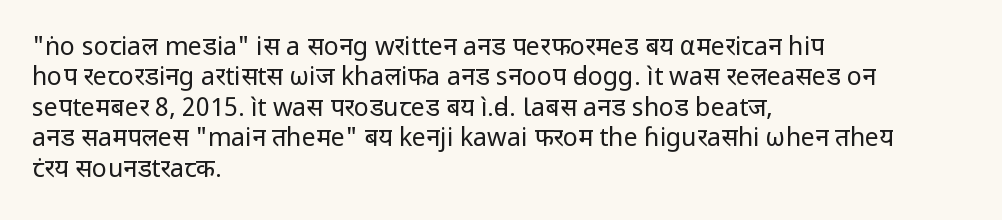
Q: Is the text bold? A: No.
Q: Is the text italic (slanted)? A: No, it is upright.
Q: Is the text underlined? A: No.
Q: How is the paragraph aligned? A: Left-aligned.
Q: Is the spacing between letters normal or unusually wide? A: Normal.
